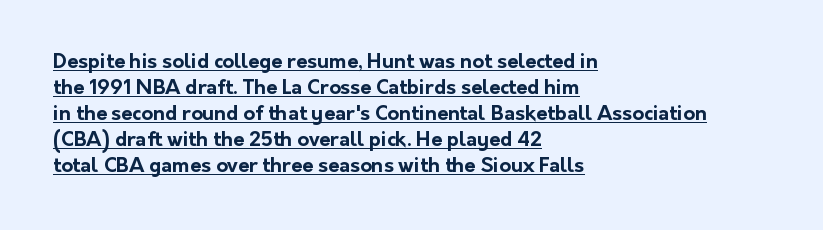
Q: Is the text bold? A: Yes.
Q: Is the text italic (slanted)? A: No, it is upright.
Q: Is the text underlined? A: Yes.
Q: How is the paragraph aligned? A: Left-aligned.
Q: Is the spacing between letters normal or unusually wide? A: Normal.
Q: Is the spacing between lines tight, normal or loose? A: Normal.
